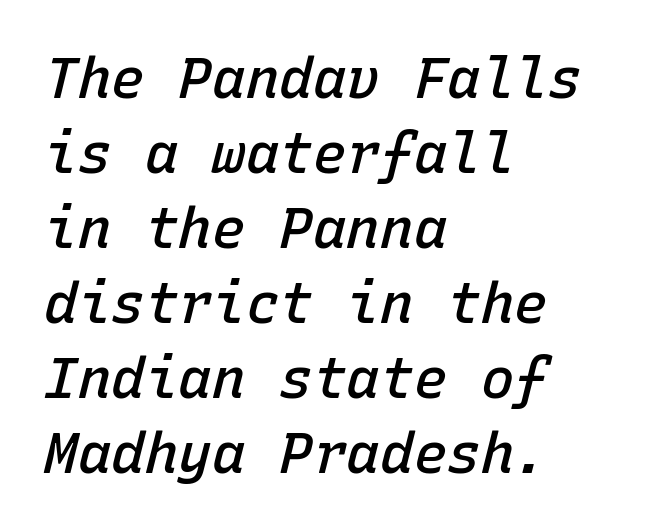
The image shows 56 px semibold type, italic (leaning right), monospaced; set left-aligned, normal line spacing (1.34x), normal letter spacing, not underlined; low stroke contrast and a medium x-height.
